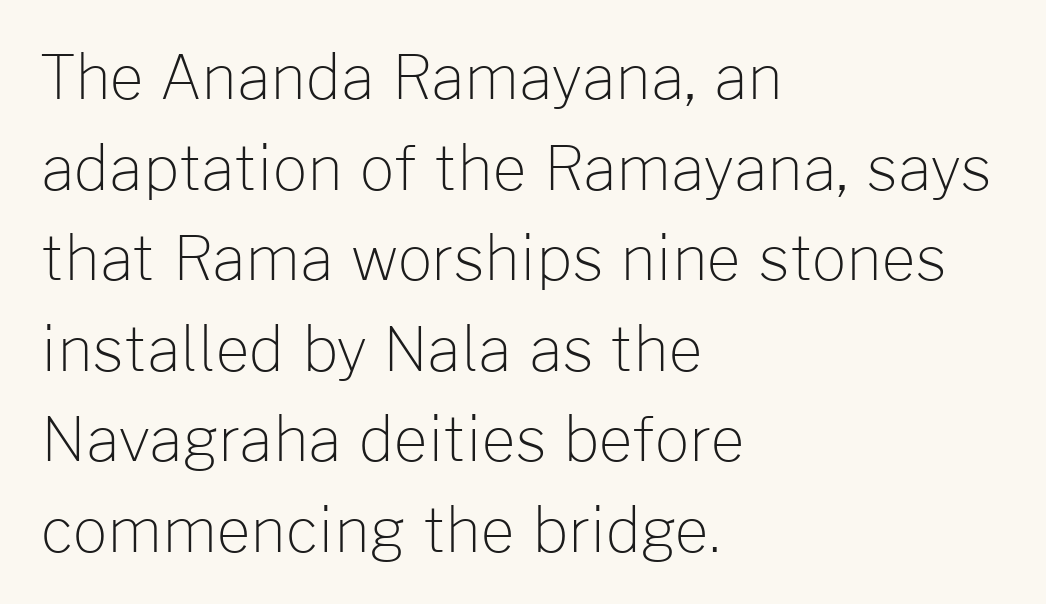
{"serif": "no", "italic": "no", "bold": "no", "weight": "light", "width": "normal", "stroke_contrast": "low", "x_height": "medium", "monospaced": "no", "underline": "no", "align": "left", "line_spacing": "normal", "line_spacing_ratio": 1.51, "letter_spacing": "normal", "letter_spacing_em": 0.0, "glyph_px": 60}
